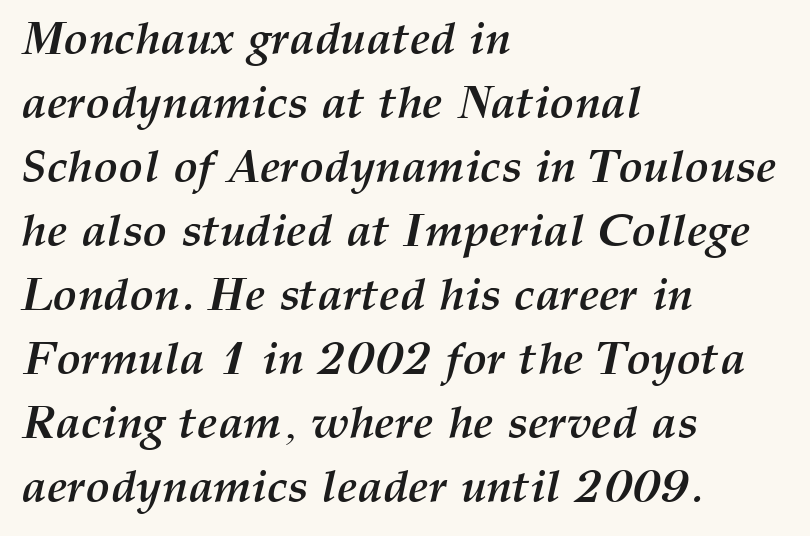
Q: Is the text bold? A: Yes.
Q: Is the text italic (slanted)? A: Yes, it leans right by about 12 degrees.
Q: Is the text underlined? A: No.
Q: How is the paragraph aligned? A: Left-aligned.
Q: Is the spacing between letters normal or unusually wide? A: Normal.
Q: Is the spacing between lines tight, normal or loose? A: Normal.
Q: Width (condensed, normal, or wide)? A: Normal.
Q: Stroke contrast? A: Medium.
Q: x-height? A: Medium.
Q: Monospaced? A: No.
